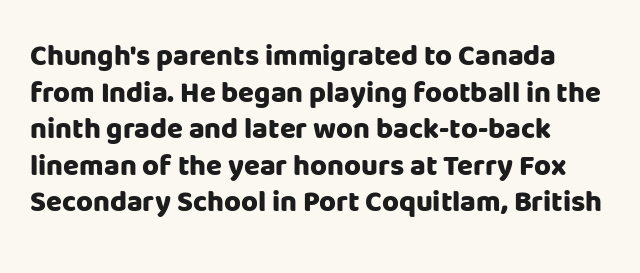
Horizontal alignment here is leftward, the default for most running prose. Plain, unruled lines of type. Do the characters align in a grid? No, the font is proportional. The letters carry no serifs — their stems end cleanly without finishing strokes.
